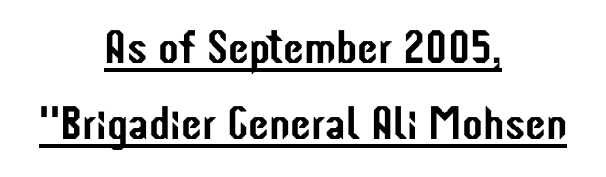
{"serif": "no", "italic": "no", "width": "condensed", "stroke_contrast": "low", "x_height": "medium", "monospaced": "no", "underline": "yes", "align": "center", "line_spacing": "normal", "line_spacing_ratio": 1.62, "letter_spacing": "normal", "letter_spacing_em": 0.0, "glyph_px": 47}
